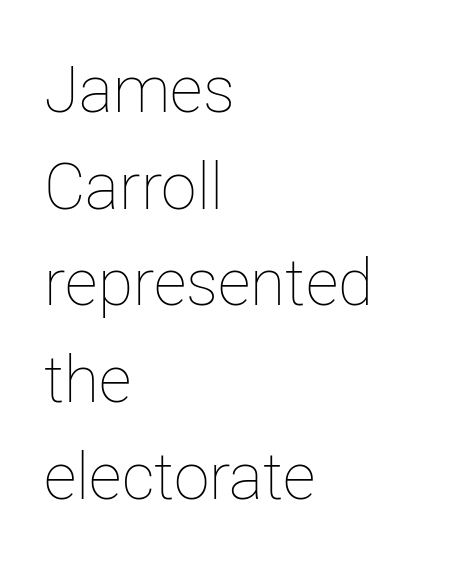
{"italic": "no", "bold": "no", "weight": "thin", "width": "normal", "stroke_contrast": "low", "x_height": "medium", "monospaced": "no", "underline": "no", "align": "left", "line_spacing": "normal", "line_spacing_ratio": 1.51, "letter_spacing": "normal", "letter_spacing_em": 0.0, "glyph_px": 64}
